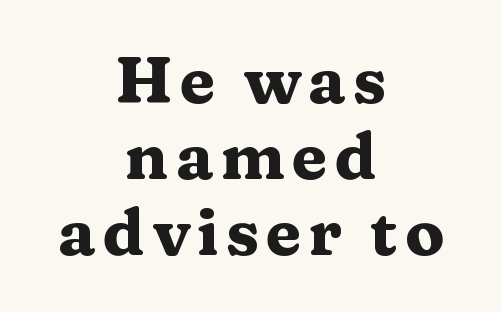
Q: Is the text bold? A: Yes.
Q: Is the text italic (slanted)? A: No, it is upright.
Q: Is the typeface a serif or a sans-serif typeface? A: Serif.
Q: Is the text underlined? A: No.
Q: How is the paragraph aligned? A: Centered.
Q: Width (condensed, normal, or wide)? A: Wide.
Q: Stroke contrast? A: Medium.
Q: x-height? A: Medium.
Q: Monospaced? A: No.
